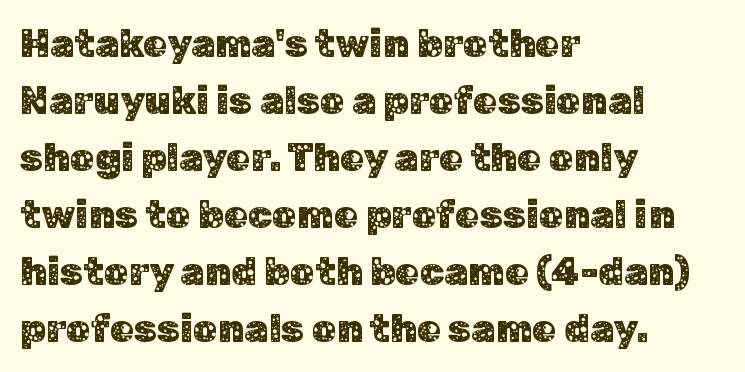
The image shows 39 px sans-serif type, upright; set left-aligned, normal line spacing (1.46x), normal letter spacing, not underlined; low stroke contrast and a medium x-height.
